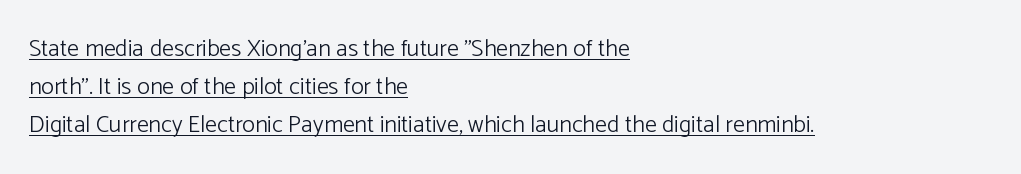
The image shows 24 px text type, upright; set left-aligned, normal line spacing (1.58x), normal letter spacing, underlined.
